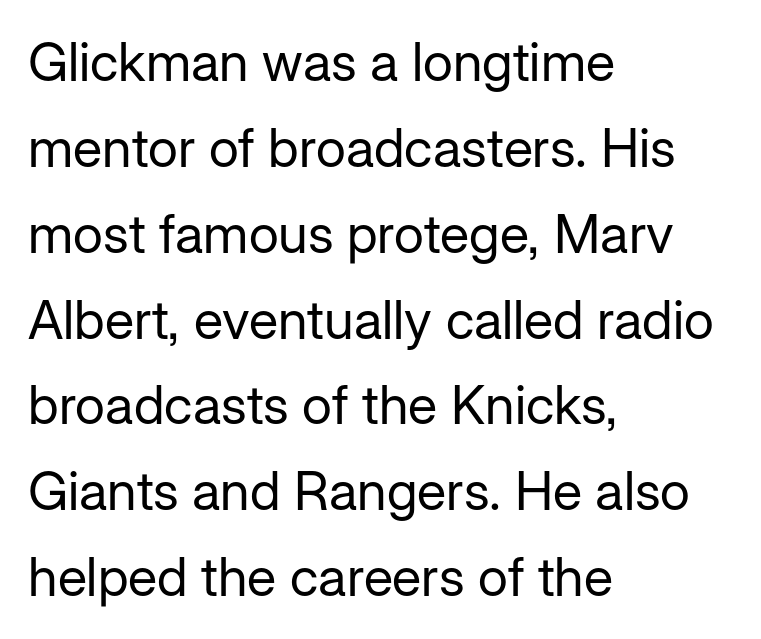
The image shows 54 px regular-weight sans-serif type, upright; set left-aligned, normal line spacing (1.59x), normal letter spacing, not underlined; low stroke contrast and a medium x-height.
